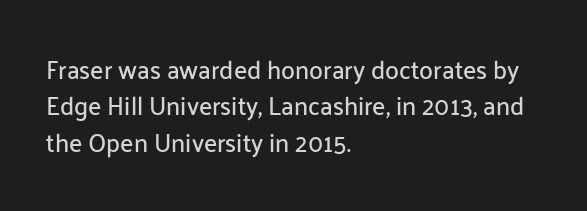
Plain, unruled lines of type. The type is set solid horizontally, with unmodified tracking. Tall strokes in this sample are plumb rather than angled. Regarding leading, the lines here are spaced in the standard way.
